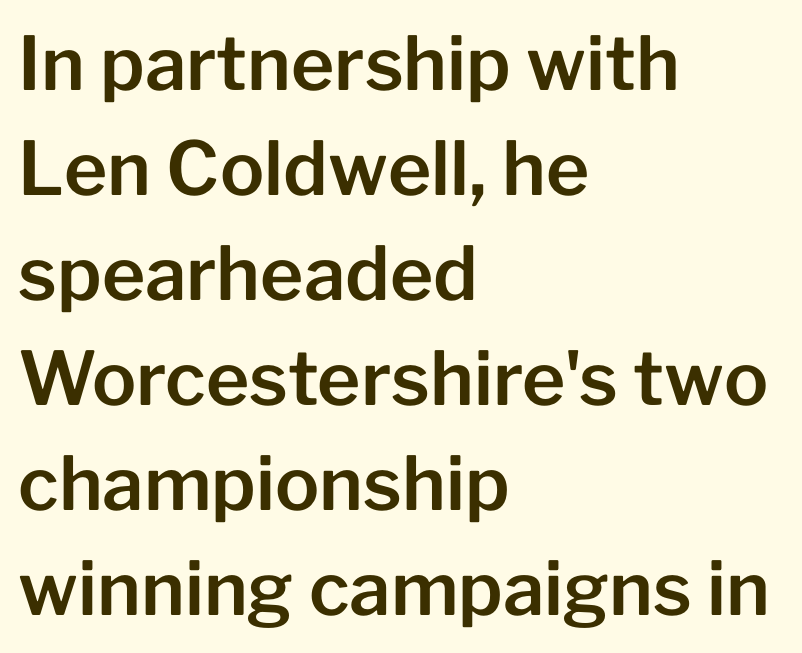
Q: Is the text italic (slanted)? A: No, it is upright.
Q: Is the typeface a serif or a sans-serif typeface? A: Sans-serif.
Q: Is the text underlined? A: No.
Q: How is the paragraph aligned? A: Left-aligned.
Q: Is the spacing between letters normal or unusually wide? A: Normal.
Q: Is the spacing between lines tight, normal or loose? A: Normal.
Q: Width (condensed, normal, or wide)? A: Normal.
Q: Stroke contrast? A: Low.
Q: x-height? A: Medium.
Q: Monospaced? A: No.
